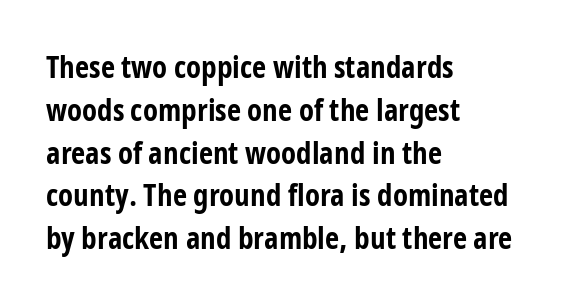
Has an underline been added? It has not. Observe the absence of serifs on each vertical stroke in this sample. The ragged edge is on the right, which tells us the setting is flush left. These lines carry a lot of weight — the face is fully bold.
